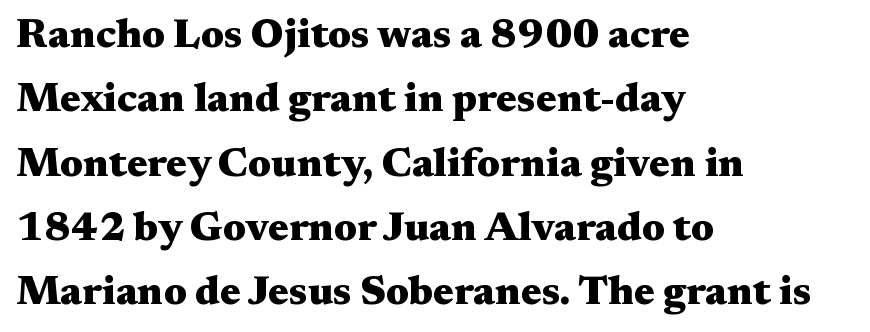
The image shows 41 px heavy, wide serif type, upright; set left-aligned, normal line spacing (1.57x), normal letter spacing, not underlined; medium stroke contrast and a medium x-height.
